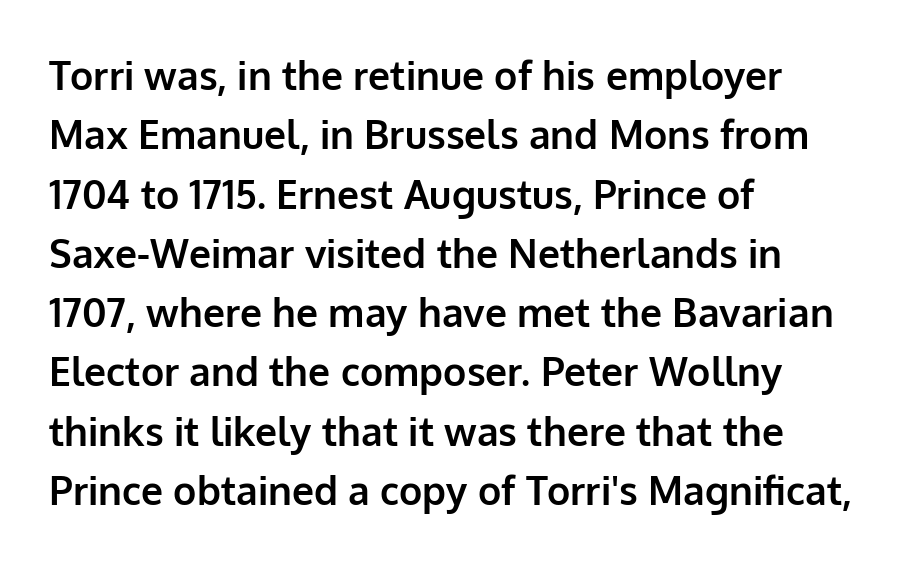
The image shows 39 px bold sans-serif type, upright; set left-aligned, normal line spacing (1.52x), normal letter spacing, not underlined; low stroke contrast and a medium x-height.
